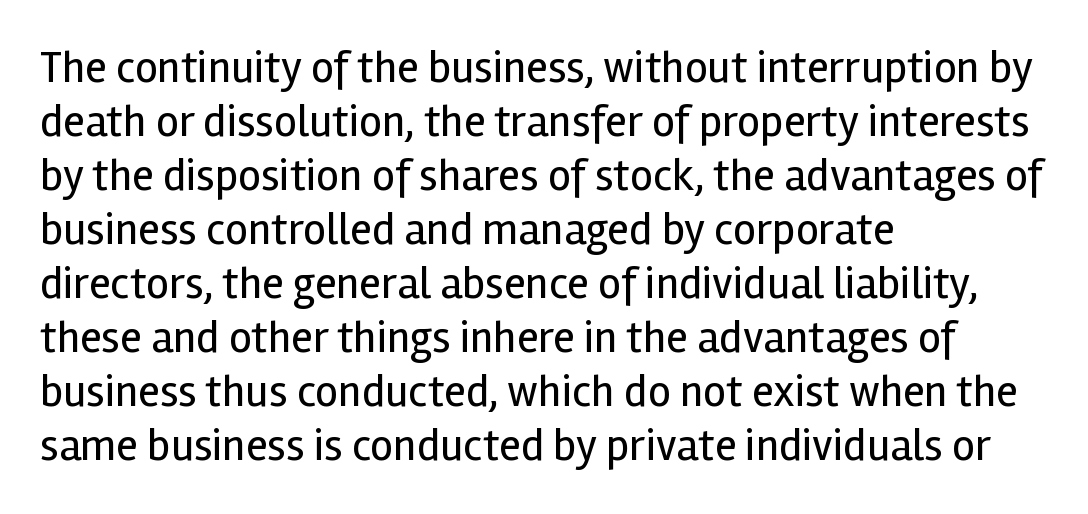
{"serif": "no", "italic": "no", "bold": "no", "weight": "regular", "width": "normal", "x_height": "medium", "monospaced": "no", "underline": "no", "align": "left", "line_spacing_ratio": 1.2, "letter_spacing": "normal", "letter_spacing_em": 0.0, "glyph_px": 45}
